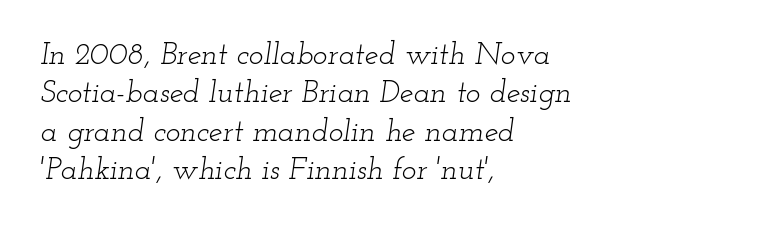
Q: Is the text bold? A: No.
Q: Is the text italic (slanted)? A: Yes, it leans right by about 12 degrees.
Q: Is the typeface a serif or a sans-serif typeface? A: Serif.
Q: Is the text underlined? A: No.
Q: How is the paragraph aligned? A: Left-aligned.
Q: Is the spacing between letters normal or unusually wide? A: Normal.
Q: Width (condensed, normal, or wide)? A: Wide.
Q: Stroke contrast? A: Low.
Q: x-height? A: Small.
Q: Monospaced? A: No.
